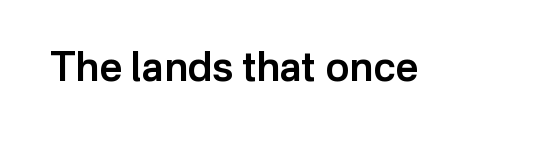
{"serif": "no", "italic": "no", "bold": "semi", "weight": "semibold", "width": "normal", "stroke_contrast": "low", "x_height": "medium", "monospaced": "no", "underline": "no", "letter_spacing": "normal", "letter_spacing_em": 0.0, "glyph_px": 40}
